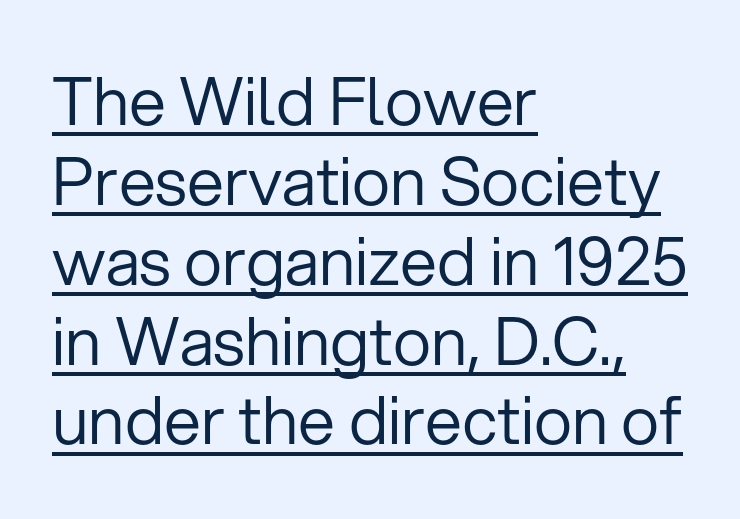
Q: Is the text bold? A: No.
Q: Is the text italic (slanted)? A: No, it is upright.
Q: Is the typeface a serif or a sans-serif typeface? A: Sans-serif.
Q: Is the text underlined? A: Yes.
Q: How is the paragraph aligned? A: Left-aligned.
Q: Is the spacing between letters normal or unusually wide? A: Normal.
Q: Width (condensed, normal, or wide)? A: Normal.
Q: Stroke contrast? A: Low.
Q: x-height? A: Medium.
Q: Monospaced? A: No.
